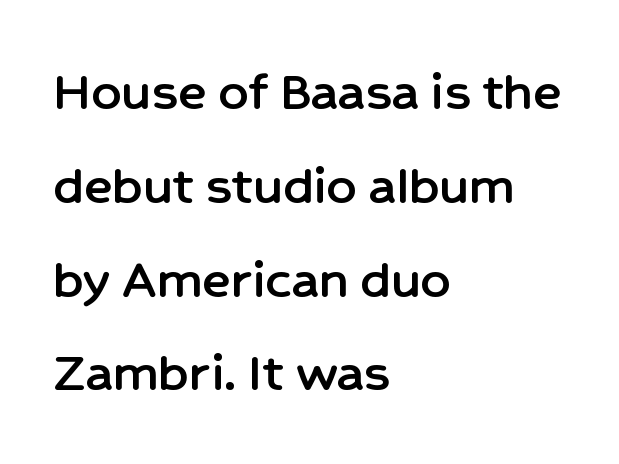
Q: Is the text italic (slanted)? A: No, it is upright.
Q: Is the typeface a serif or a sans-serif typeface? A: Sans-serif.
Q: Is the text underlined? A: No.
Q: How is the paragraph aligned? A: Left-aligned.
Q: Is the spacing between letters normal or unusually wide? A: Normal.
Q: Is the spacing between lines tight, normal or loose? A: Normal.
Q: Width (condensed, normal, or wide)? A: Normal.
Q: Stroke contrast? A: Low.
Q: x-height? A: Medium.
Q: Monospaced? A: No.
